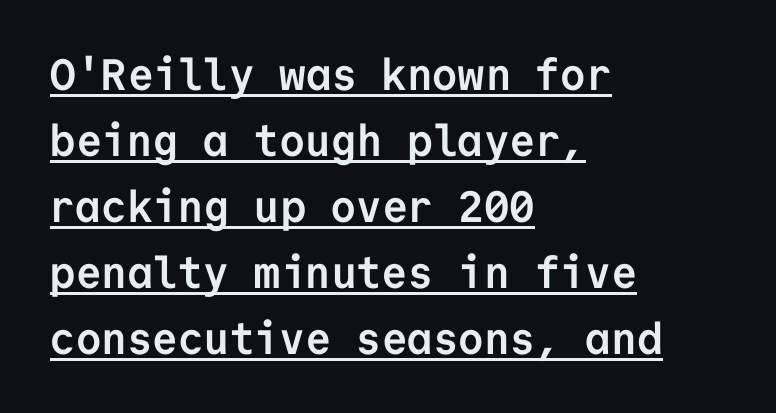
Q: Is the text bold? A: Yes.
Q: Is the text italic (slanted)? A: No, it is upright.
Q: Is the typeface a serif or a sans-serif typeface? A: Sans-serif.
Q: Is the text underlined? A: Yes.
Q: How is the paragraph aligned? A: Left-aligned.
Q: Is the spacing between letters normal or unusually wide? A: Normal.
Q: Is the spacing between lines tight, normal or loose? A: Normal.
Q: Width (condensed, normal, or wide)? A: Normal.
Q: Stroke contrast? A: Low.
Q: x-height? A: Medium.
Q: Monospaced? A: Yes.
